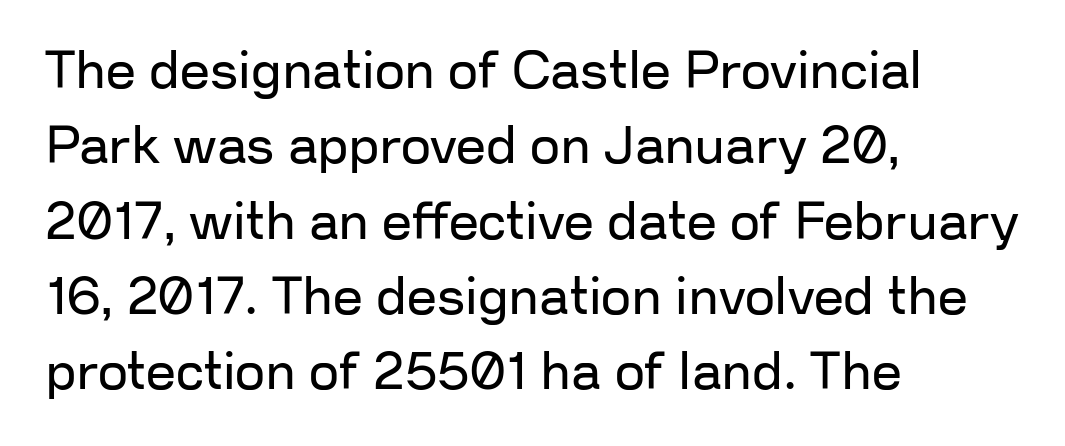
Is this a fixed-width face? No — the glyphs have proportional, varying widths. A typesetter would call this zero additional tracking. Nothing sits at the stroke ends, so this counts as sans-serif. The leading is moderate, giving the passage an even texture.
